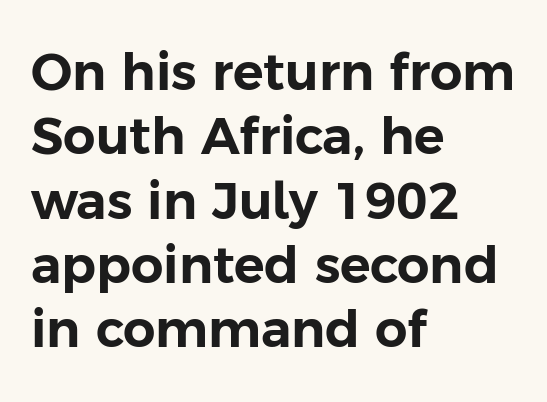
Q: Is the text italic (slanted)? A: No, it is upright.
Q: Is the typeface a serif or a sans-serif typeface? A: Sans-serif.
Q: Is the text underlined? A: No.
Q: How is the paragraph aligned? A: Left-aligned.
Q: Is the spacing between letters normal or unusually wide? A: Normal.
Q: Is the spacing between lines tight, normal or loose? A: Normal.
Q: Width (condensed, normal, or wide)? A: Normal.
Q: Stroke contrast? A: Low.
Q: x-height? A: Medium.
Q: Monospaced? A: No.
